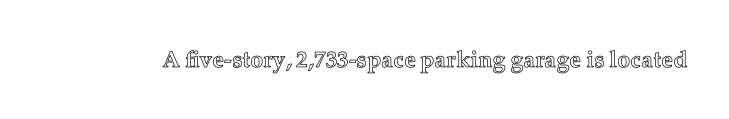
Each word holds together tightly as a unit, with standard inter-letter gaps. Posture: upright roman. The specimen omits any rule beneath the text block's lines.
